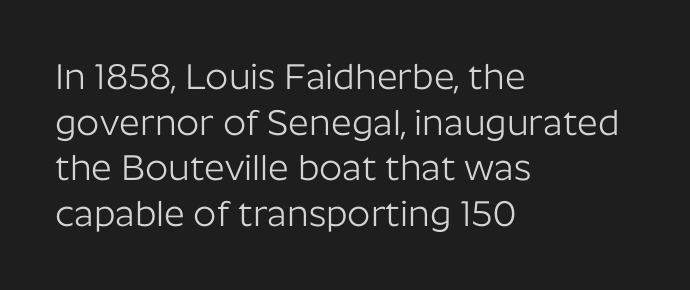
The image shows 36 px light sans-serif type, upright; set left-aligned, normal line spacing (1.27x), normal letter spacing, not underlined; low stroke contrast and a medium x-height.
